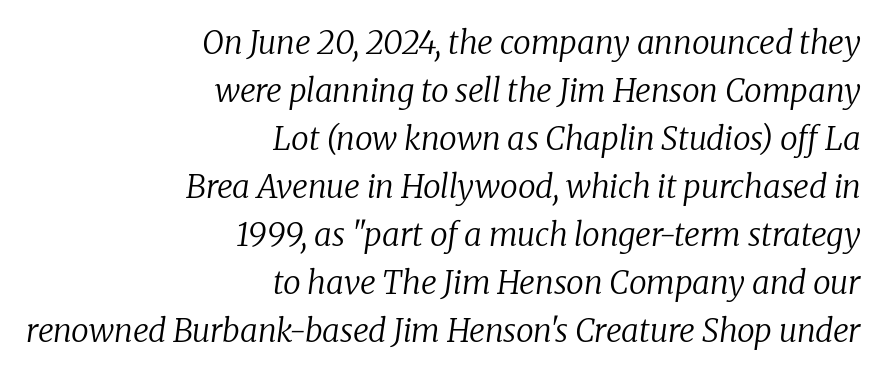
The image shows 32 px regular-weight serif type, italic (leaning right); set right-aligned, normal line spacing (1.5x), normal letter spacing, not underlined; low stroke contrast and a medium x-height.
